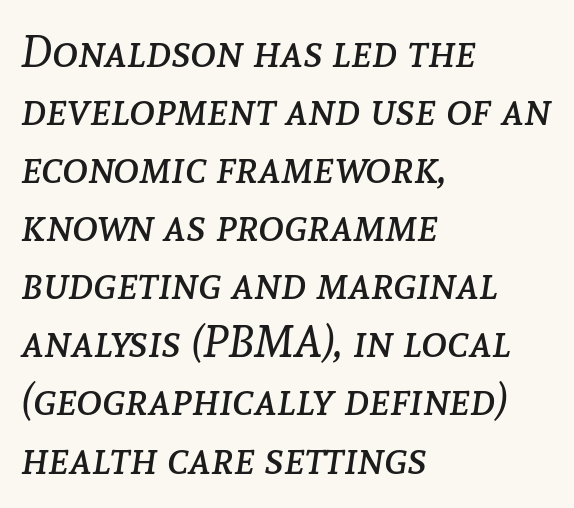
{"italic": "yes", "lean": "right", "slant_degrees": 8, "bold": "no", "weight": "regular", "width": "normal", "stroke_contrast": "low", "x_height": "medium", "monospaced": "no", "underline": "no", "align": "left", "line_spacing": "normal", "line_spacing_ratio": 1.32, "letter_spacing": "normal", "letter_spacing_em": 0.0, "glyph_px": 44}
